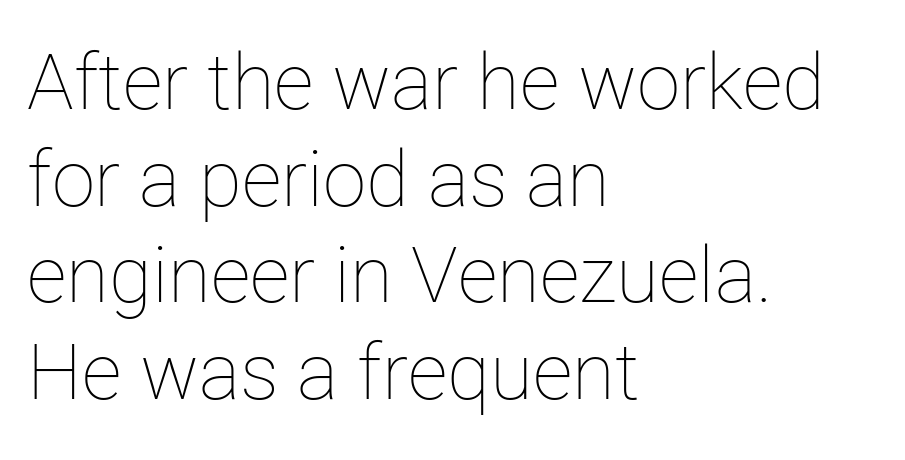
{"italic": "no", "bold": "no", "weight": "thin", "width": "normal", "stroke_contrast": "low", "x_height": "medium", "monospaced": "no", "underline": "no", "align": "left", "line_spacing_ratio": 1.24, "letter_spacing": "normal", "letter_spacing_em": 0.0, "glyph_px": 78}
